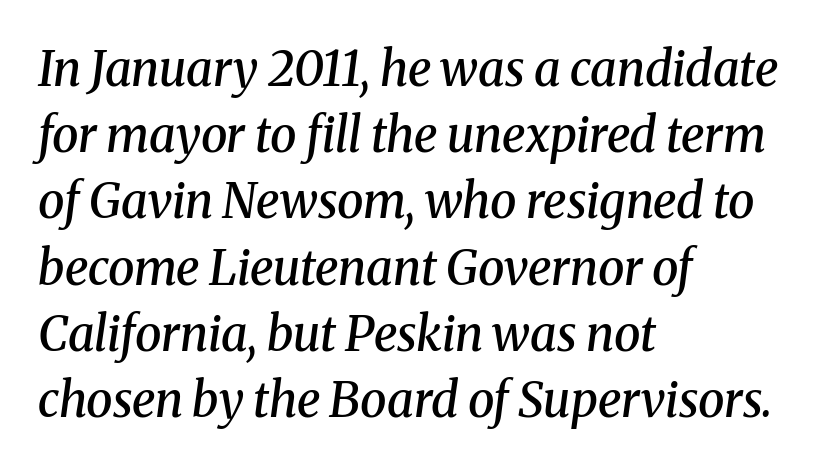
The image shows 48 px semibold serif type, italic (leaning right); set left-aligned, normal line spacing (1.38x), normal letter spacing, not underlined; medium stroke contrast and a medium x-height.
